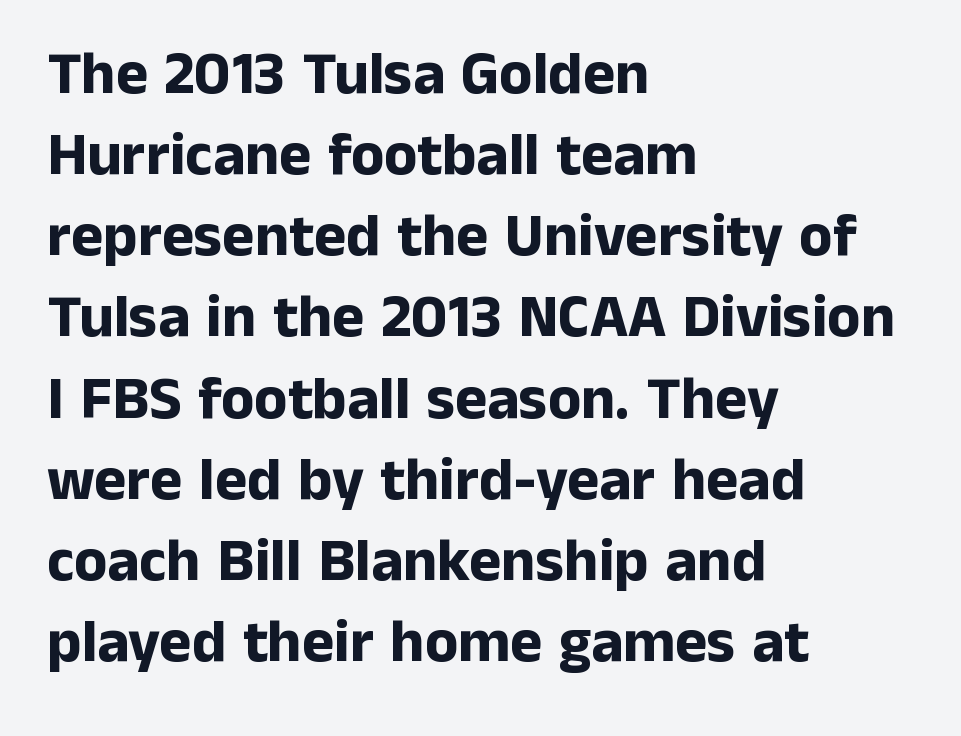
Q: Is the text bold? A: Yes.
Q: Is the text italic (slanted)? A: No, it is upright.
Q: Is the typeface a serif or a sans-serif typeface? A: Sans-serif.
Q: Is the text underlined? A: No.
Q: How is the paragraph aligned? A: Left-aligned.
Q: Is the spacing between letters normal or unusually wide? A: Normal.
Q: Is the spacing between lines tight, normal or loose? A: Normal.
Q: Width (condensed, normal, or wide)? A: Normal.
Q: Stroke contrast? A: Low.
Q: x-height? A: Medium.
Q: Monospaced? A: No.
